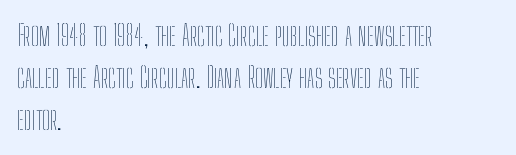
When letters stand straight like this, we call the style roman or upright. Honestly, there is no underline to notice here at all. Letters have the restrained weight of plain body copy at most. Interline gaps are of average width in this sample.
